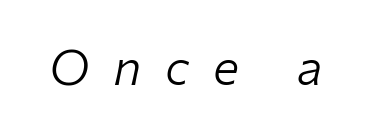
Proportional: the letters do not fall into vertical columns. Caption: face not bold, strokes unweighted. Unmarked baselines from the first word to the last. The text carries the slant typical of an italic or oblique font. Look at the tracking — it's clearly loosened, letters drifting apart.
